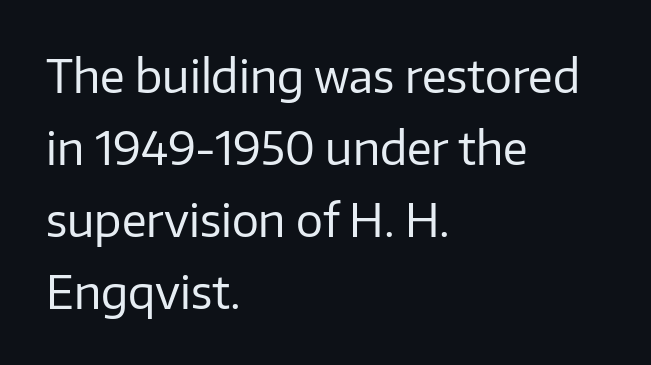
The image shows 45 px regular-weight sans-serif type, upright; set left-aligned, normal line spacing (1.6x), normal letter spacing, not underlined; low stroke contrast and a medium x-height.
